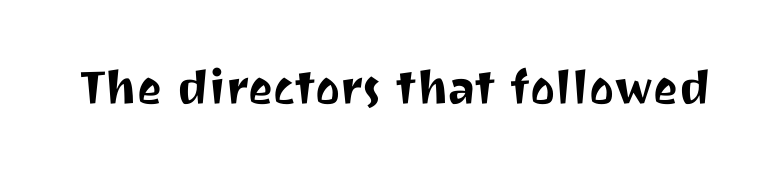
Q: Is the text italic (slanted)? A: No, it is upright.
Q: Is the typeface a serif or a sans-serif typeface? A: Sans-serif.
Q: Is the text underlined? A: No.
Q: Is the spacing between letters normal or unusually wide? A: Normal.
Q: Width (condensed, normal, or wide)? A: Normal.
Q: Stroke contrast? A: Medium.
Q: x-height? A: Medium.
Q: Monospaced? A: No.
